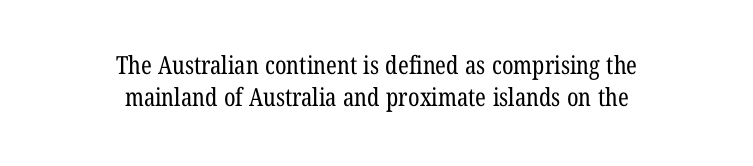
{"bold": "no", "underline": "no", "align": "center", "line_spacing": "normal", "line_spacing_ratio": 1.28, "letter_spacing": "normal", "letter_spacing_em": 0.0, "glyph_px": 25}
